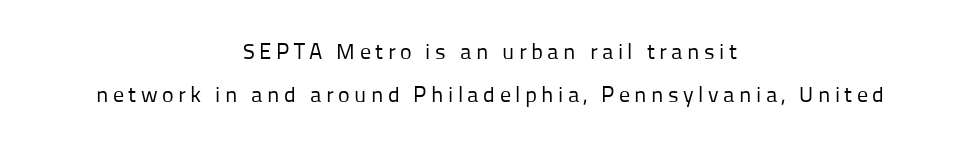
Layout note: lines centered. The font's upright variant was chosen for this text. Any mark beneath the type? The region is blank. Observe the wide spacing: letters keep a clear distance from each other. The designer dialed line spacing up above the default.
